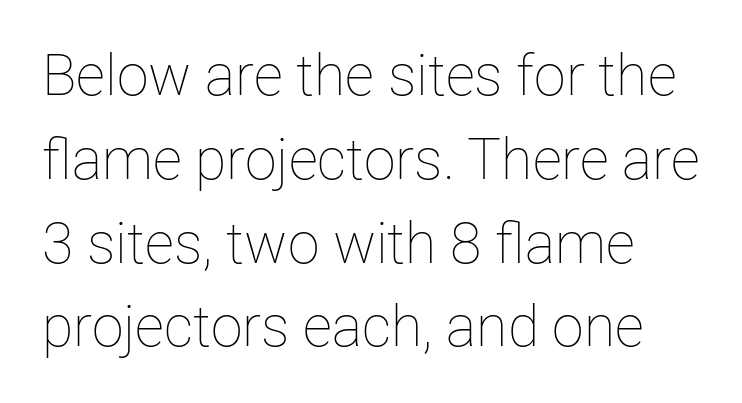
Q: Is the text bold? A: No.
Q: Is the text italic (slanted)? A: No, it is upright.
Q: Is the text underlined? A: No.
Q: Is the spacing between letters normal or unusually wide? A: Normal.
Q: Is the spacing between lines tight, normal or loose? A: Normal.
Q: Width (condensed, normal, or wide)? A: Normal.
Q: Stroke contrast? A: Low.
Q: x-height? A: Medium.
Q: Monospaced? A: No.
